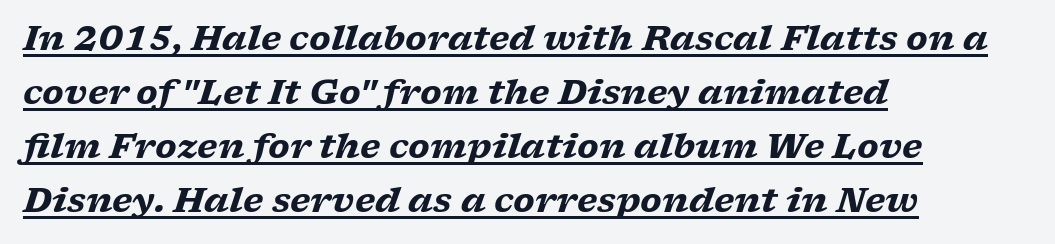
Emphasis is given by a line drawn under the lettering. The type family on display is of the serif kind. Would a proofreader flag this as italicized? Yes. One-word summary of the alignment: left. Evenly set lines give the paragraph a standard silhouette. Here the glyphs are tracked normally, forming tight word shapes.
